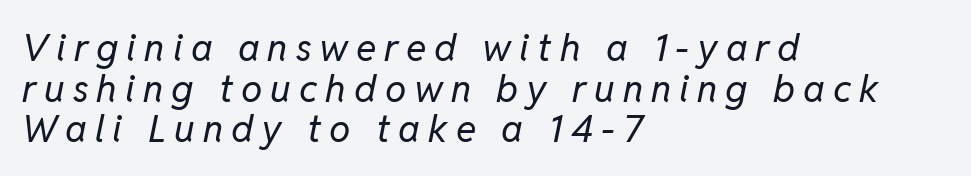
The image shows 38 px regular-weight type, italic (leaning right); set left-aligned, tight line spacing (1.07x), unusually wide letter spacing (+0.21 em), not underlined; low stroke contrast and a medium x-height.
